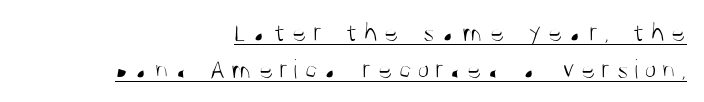
Q: Is the text bold? A: No.
Q: Is the text italic (slanted)? A: No, it is upright.
Q: Is the typeface a serif or a sans-serif typeface? A: Sans-serif.
Q: Is the text underlined? A: Yes.
Q: How is the paragraph aligned? A: Right-aligned.
Q: Is the spacing between letters normal or unusually wide? A: Unusually wide.
Q: Is the spacing between lines tight, normal or loose? A: Normal.
Q: Width (condensed, normal, or wide)? A: Condensed.
Q: Stroke contrast? A: Medium.
Q: x-height? A: Large.
Q: Monospaced? A: No.
